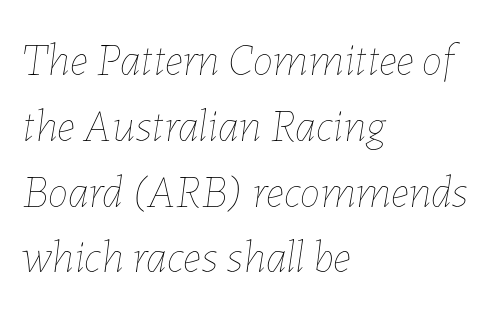
{"italic": "yes", "lean": "right", "slant_degrees": 7, "bold": "no", "weight": "thin", "width": "normal", "stroke_contrast": "low", "x_height": "medium", "monospaced": "no", "underline": "no", "align": "left", "line_spacing": "normal", "line_spacing_ratio": 1.43, "letter_spacing": "normal", "letter_spacing_em": 0.0, "glyph_px": 46}
